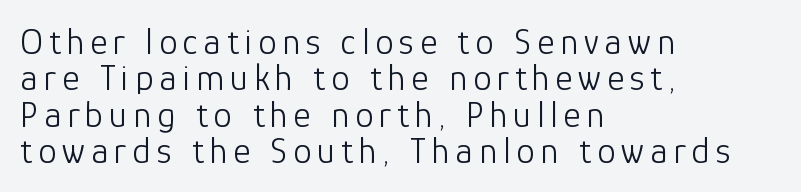
The image shows 37 px light sans-serif type, upright; set left-aligned, tight line spacing (0.98x), not underlined; low stroke contrast and a medium x-height.
